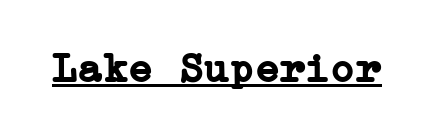
Unlike a clean sans, this face finishes its strokes with serifs. The letters stand upright; this is a roman face. Spacing between characters is what you'd get straight out of the box. The face used here has the dense, thick strokes of a bold. Emphasis is given by a line drawn under the lettering.
